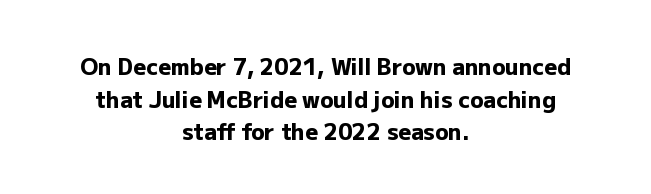
The face used here has the dense, thick strokes of a bold. Quick note: not italic, upright. Honestly, there is no underline to notice here at all. Spacing between characters is what you'd get straight out of the box. A normal amount of white space separates one row of letters from the next.
